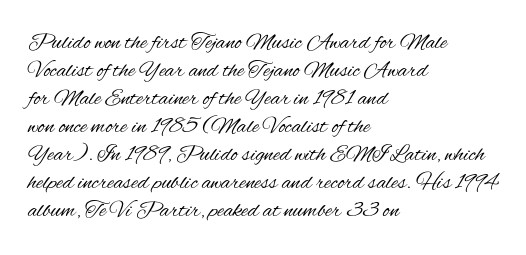
Layout note: lines flush left. Decoration check: the copy has no underline. Short note: letters normally spaced.
